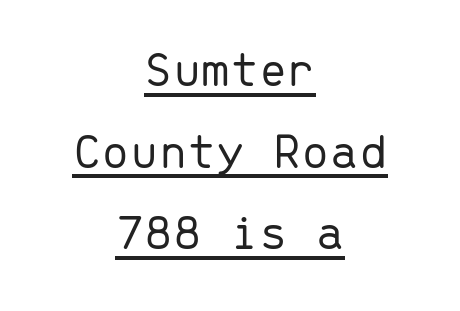
The words here are underlined. Note: no serifs on the glyphs. A student would call this center alignment; a typographer would say set centered. Designer's note — italics off, roman on. Bold? No — there's no thickening of the strokes.
